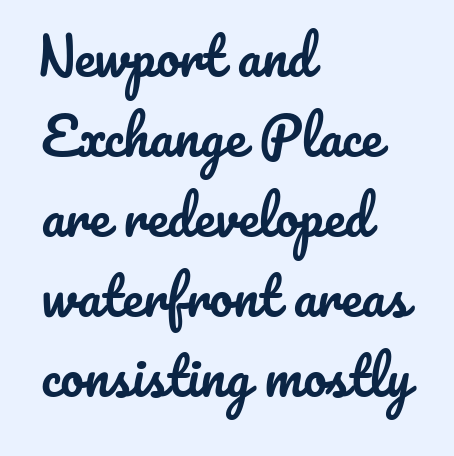
Q: Is the text italic (slanted)? A: Yes.
Q: Is the text underlined? A: No.
Q: How is the paragraph aligned? A: Left-aligned.
Q: Is the spacing between letters normal or unusually wide? A: Normal.
Q: Is the spacing between lines tight, normal or loose? A: Normal.
Q: Width (condensed, normal, or wide)? A: Normal.
Q: Stroke contrast? A: Low.
Q: x-height? A: Small.
Q: Monospaced? A: No.
